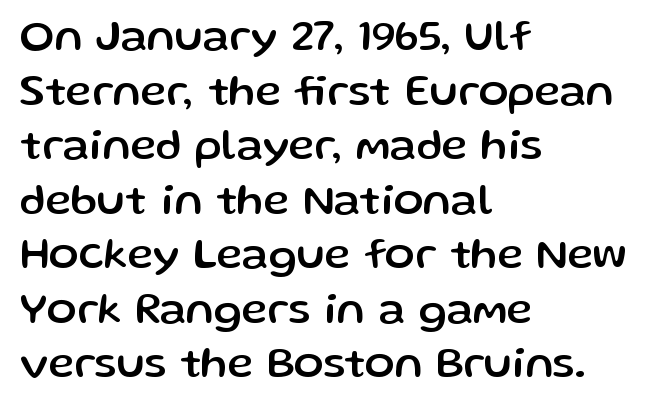
Note: no serifs on the glyphs. How are the letters spaced? Ordinarily, with no added tracking. Every stem runs plumb, perpendicular to the baseline. Teacher's note: observe the even left margin — that is flush-left alignment. The specimen omits any rule beneath the text block's lines. Here the designer chose a conventional face with non-uniform glyph widths.
